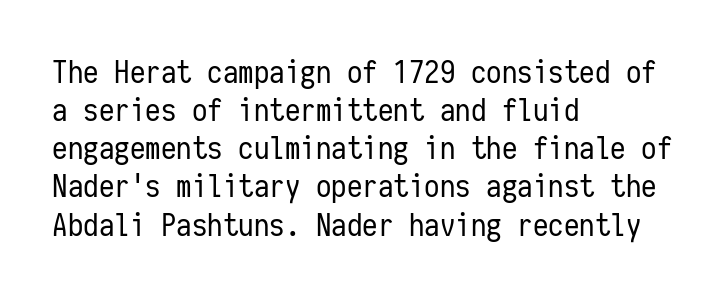
The image shows 31 px regular-weight, condensed sans-serif type, upright, monospaced; set left-aligned, line spacing 1.23x, normal letter spacing, not underlined; low stroke contrast and a medium x-height.
